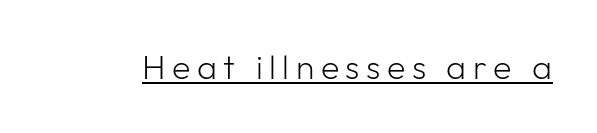
Q: Is the text bold? A: No.
Q: Is the text italic (slanted)? A: No, it is upright.
Q: Is the typeface a serif or a sans-serif typeface? A: Sans-serif.
Q: Is the text underlined? A: Yes.
Q: Width (condensed, normal, or wide)? A: Normal.
Q: Stroke contrast? A: Low.
Q: x-height? A: Medium.
Q: Monospaced? A: No.
